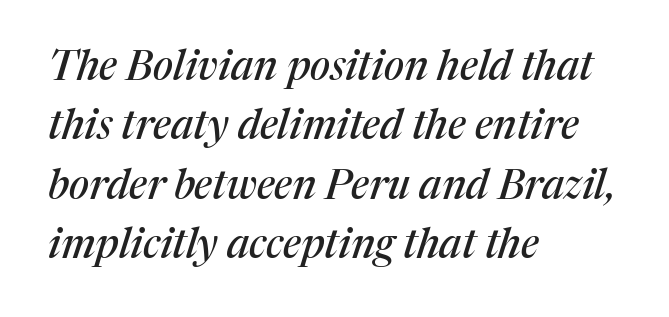
Q: Is the text italic (slanted)? A: Yes, it leans right by about 17 degrees.
Q: Is the typeface a serif or a sans-serif typeface? A: Serif.
Q: Is the text underlined? A: No.
Q: How is the paragraph aligned? A: Left-aligned.
Q: Is the spacing between letters normal or unusually wide? A: Normal.
Q: Is the spacing between lines tight, normal or loose? A: Normal.
Q: Width (condensed, normal, or wide)? A: Normal.
Q: Stroke contrast? A: Medium.
Q: x-height? A: Medium.
Q: Monospaced? A: No.
